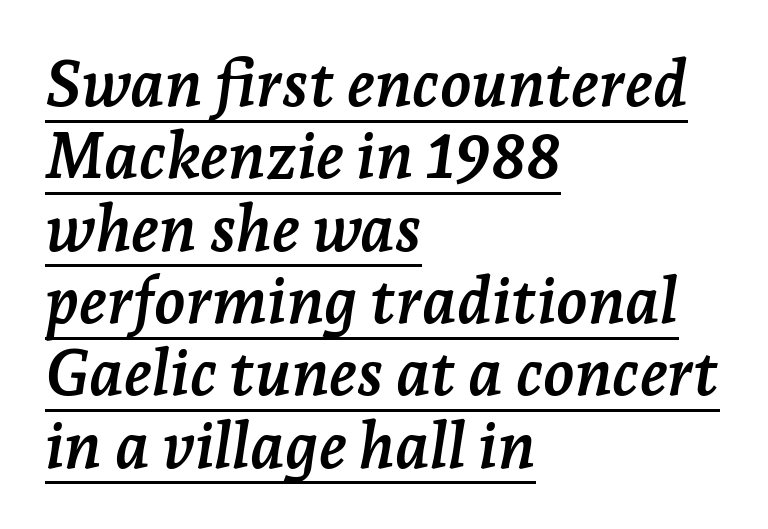
Rows of type sit shoulder to shoulder in the vertical direction. These lines carry a lot of weight — the face is fully bold. Honestly, the letter spacing is just normal — you wouldn't notice it. Line beginnings align vertically; line endings do not. These characters rest on top of a visible drawn line. A serif font was chosen for this passage.
